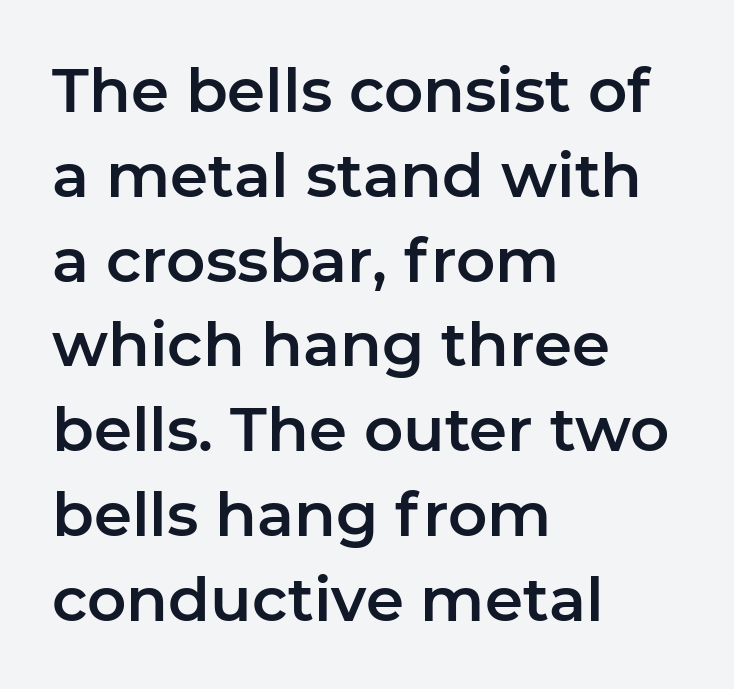
Line starts are locked; line ends wander. Leading matches the norm, producing a regular column. This is roman type, the default non-slanted kind. The glyphs are unaccompanied by any horizontal stroke below them. A typesetter would label this face a sans.
